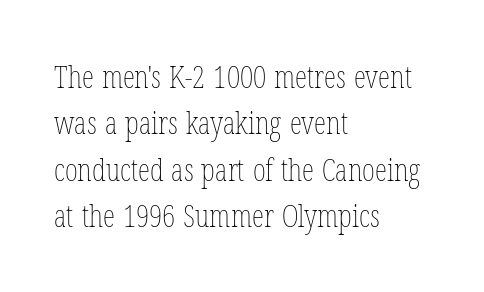
Q: Is the text bold? A: No.
Q: Is the text italic (slanted)? A: No, it is upright.
Q: Is the text underlined? A: No.
Q: How is the paragraph aligned? A: Left-aligned.
Q: Is the spacing between letters normal or unusually wide? A: Normal.
Q: Is the spacing between lines tight, normal or loose? A: Normal.
Q: Width (condensed, normal, or wide)? A: Condensed.
Q: Stroke contrast? A: Low.
Q: x-height? A: Medium.
Q: Monospaced? A: No.
